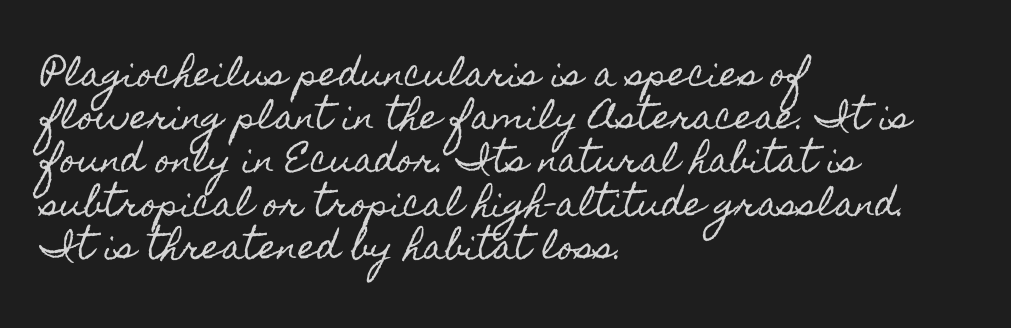
The image shows 33 px condensed type; set left-aligned, normal line spacing (1.31x), normal letter spacing, not underlined; a small x-height.
